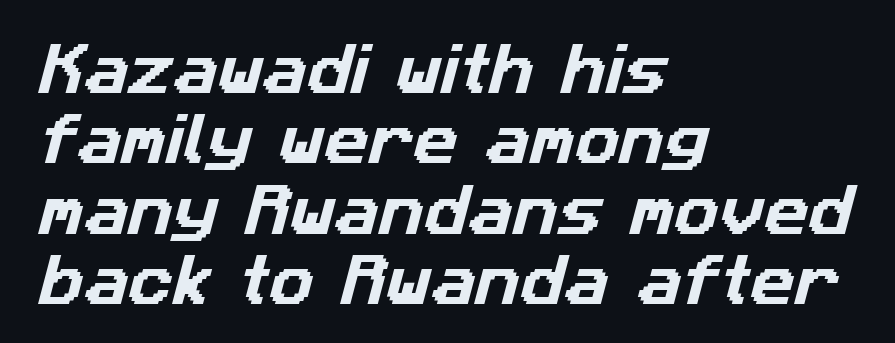
{"serif": "no", "width": "normal", "stroke_contrast": "low", "x_height": "medium", "monospaced": "no", "underline": "no", "align": "left", "line_spacing": "normal", "line_spacing_ratio": 1.28, "letter_spacing": "normal", "letter_spacing_em": 0.0, "glyph_px": 55}
